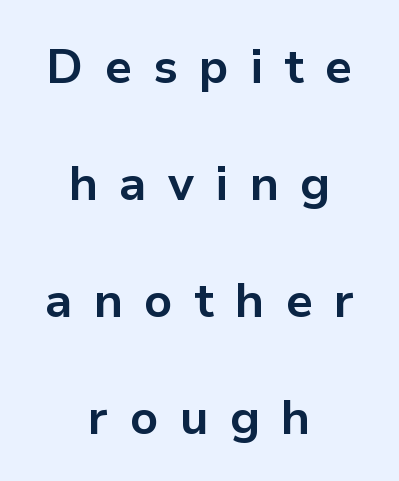
Q: Is the text bold? A: Yes.
Q: Is the text italic (slanted)? A: No, it is upright.
Q: Is the typeface a serif or a sans-serif typeface? A: Sans-serif.
Q: Is the text underlined? A: No.
Q: How is the paragraph aligned? A: Centered.
Q: Is the spacing between letters normal or unusually wide? A: Unusually wide.
Q: Is the spacing between lines tight, normal or loose? A: Loose.
Q: Width (condensed, normal, or wide)? A: Normal.
Q: Stroke contrast? A: Low.
Q: x-height? A: Medium.
Q: Monospaced? A: No.
